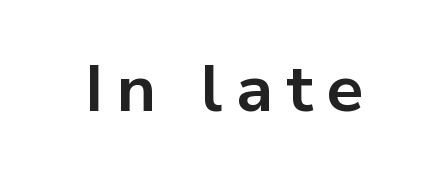
The space directly below the letters is spotless. A typesetter would label this face a sans. The letters advance in unequal steps, a hallmark of proportional type. In terms of letterspacing, this is a distinctly airy, spread setting.
